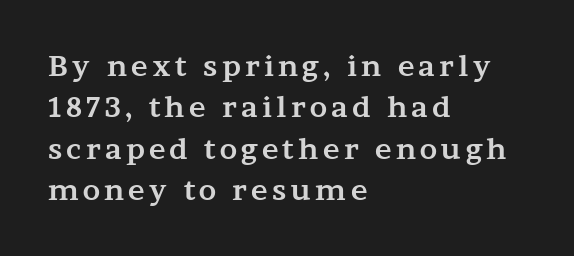
{"serif": "yes", "italic": "no", "bold": "yes", "weight": "bold", "width": "wide", "stroke_contrast": "medium", "x_height": "medium", "monospaced": "no", "underline": "no", "align": "left", "line_spacing": "normal", "line_spacing_ratio": 1.48, "glyph_px": 28}
